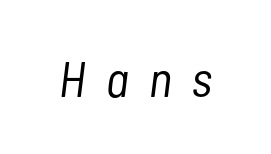
Q: Is the text bold? A: No.
Q: Is the text italic (slanted)? A: Yes, it leans right by about 7 degrees.
Q: Is the text underlined? A: No.
Q: Is the spacing between letters normal or unusually wide? A: Unusually wide.
Q: Width (condensed, normal, or wide)? A: Condensed.
Q: Stroke contrast? A: Low.
Q: x-height? A: Medium.
Q: Monospaced? A: No.
